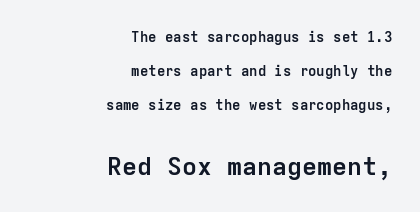
Spacing between characters is what you'd get straight out of the box. The area under the type is left untouched. Visually, the bottom section dominates because its glyphs are scaled up. This sample is right-justified, so line beginnings fall wherever the words allow. Is there any slant? The stems are plumb.
